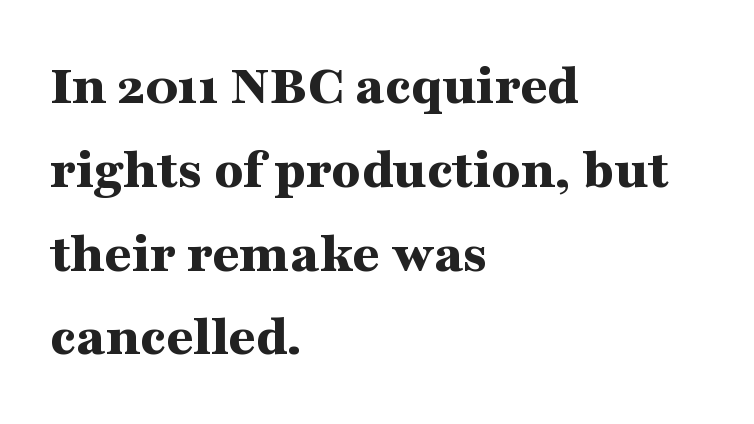
{"serif": "yes", "italic": "no", "bold": "yes", "weight": "bold", "width": "wide", "stroke_contrast": "medium", "x_height": "medium", "monospaced": "no", "underline": "no", "align": "left", "line_spacing": "normal", "line_spacing_ratio": 1.42, "letter_spacing": "normal", "letter_spacing_em": 0.0, "glyph_px": 59}
